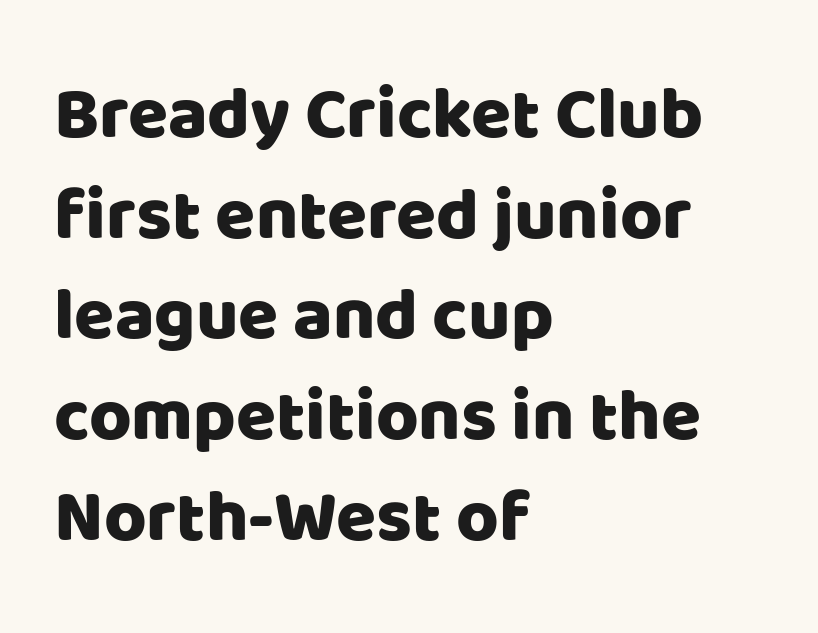
The rendering uses a moderate line-height, typical for paragraphs. Looks like regular typesetting: each glyph gets only the width it needs. Serifs: no, the terminals of the letterforms are clean. Honestly, the letter spacing is just normal — you wouldn't notice it. A roman cut, with each character standing at attention. If you drew a ruler down the left edge, every line would touch it.
